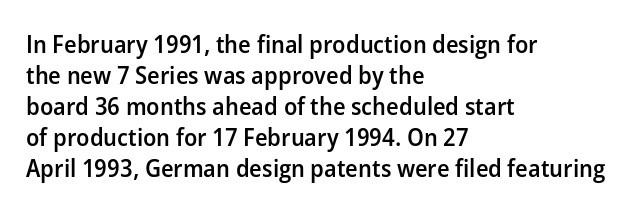
A classic flush-left, rag-right setting is used for this passage. The face used here is rendered with its standard letterfit. Decoration check: the copy has no underline. Caption: semibold face, moderately heavy strokes. Quick note: not italic, upright.
